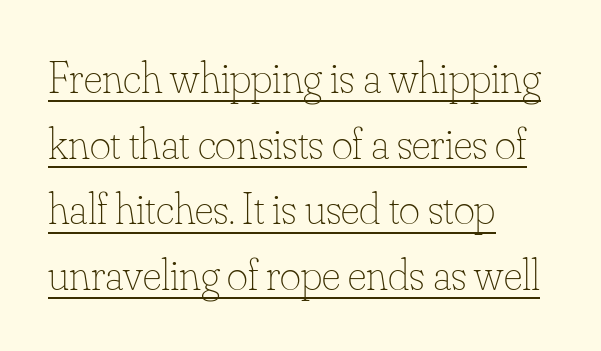
Visually the block forms a straight wall on the left and a jagged coastline on the right. The letters stand straight up with perfectly vertical stems. Inter-character spacing is left at the font's built-in metrics. Unbolded letterforms with no extra heft. Character widths vary here, with narrow letters taking less room than wide ones. Somebody hit Ctrl+U on this one — the words are underlined.
